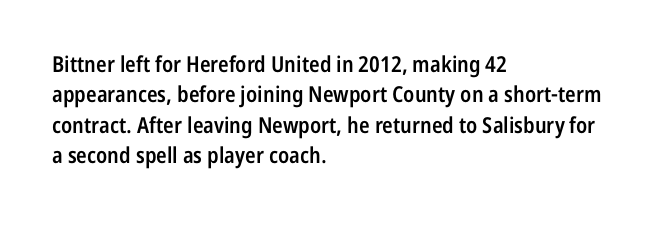
The lines sit at an ordinary, default distance from one another. Letter spacing: default. Check under the words: just untouched page. In terms of weight, the rendering is demibold, just under bold. Short and long lines alike share a common starting point at left. Quick note: not italic, upright.
